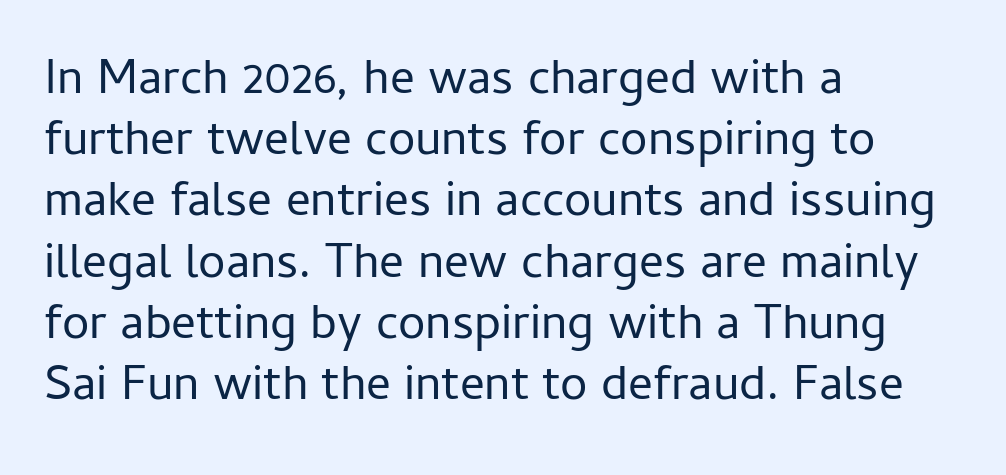
{"serif": "no", "italic": "no", "bold": "no", "weight": "regular", "width": "normal", "stroke_contrast": "low", "x_height": "medium", "monospaced": "no", "underline": "no", "align": "left", "line_spacing": "normal", "line_spacing_ratio": 1.25, "letter_spacing": "normal", "letter_spacing_em": 0.0, "glyph_px": 49}
